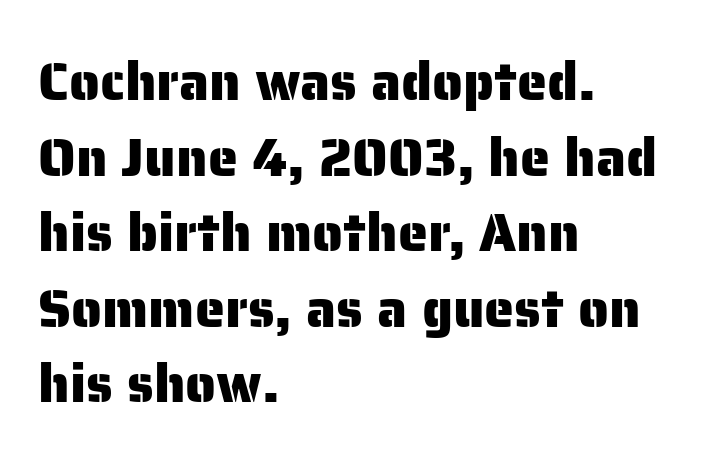
A classic flush-left, rag-right setting is used for this passage. The rendering uses natural spacing where letterforms have individual widths. Each word holds together tightly as a unit, with standard inter-letter gaps. Upright lettering throughout. Descenders are the only things crossing below the line. Baseline-to-baseline distance is the conventional proportion of letter height.
